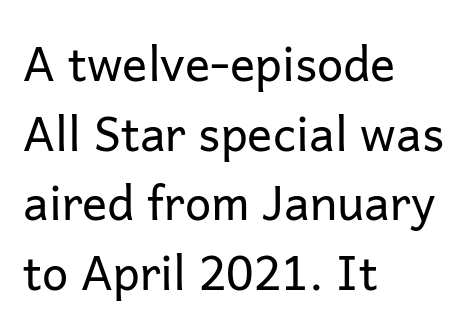
{"serif": "no", "italic": "no", "bold": "no", "weight": "regular", "width": "normal", "stroke_contrast": "low", "x_height": "medium", "monospaced": "no", "underline": "no", "align": "left", "line_spacing": "normal", "line_spacing_ratio": 1.48, "letter_spacing": "normal", "letter_spacing_em": 0.0, "glyph_px": 47}
